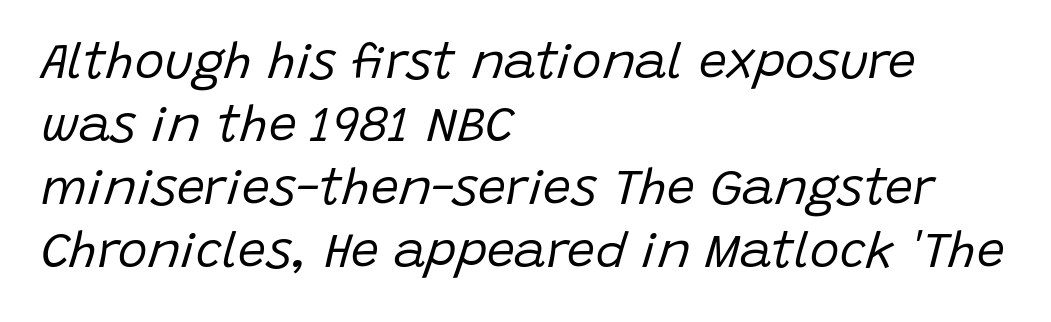
These lines are rendered in a variable-pitch font. Successive baselines arrive at the customary interval. The paragraph shown leans on its left margin. Italic: yes, the glyphs are oblique. The weight would be labelled regular, book, light, or lighter still.
